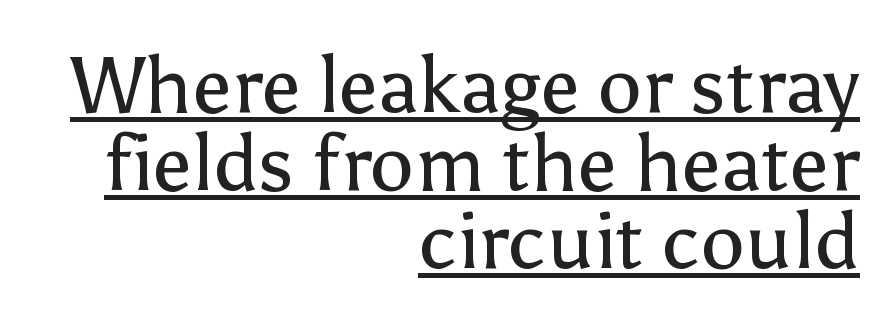
This rendering features underlined lettering. A typesetter would call this proportional, since set widths differ per character. This is sans-serif lettering, the kind often seen on screens and signage. Compared with typical body copy, the letter spacing here is the same. Leading is clearly below the norm, producing a dense column.
